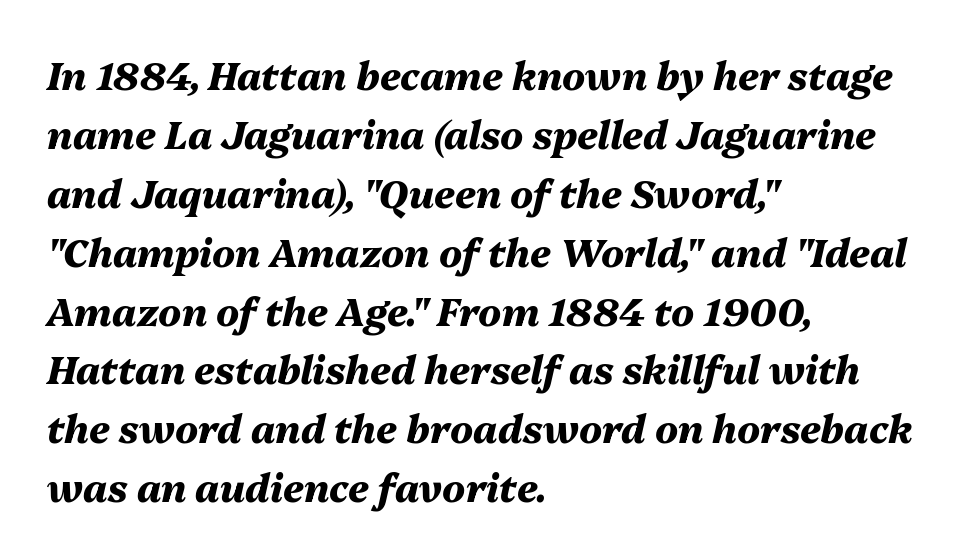
Typesetter's note: full bold, strokes at maximum text heaviness. Alignment: flush left. The strip under each line holds only bare page. A typesetter would call this proportional, since set widths differ per character.
